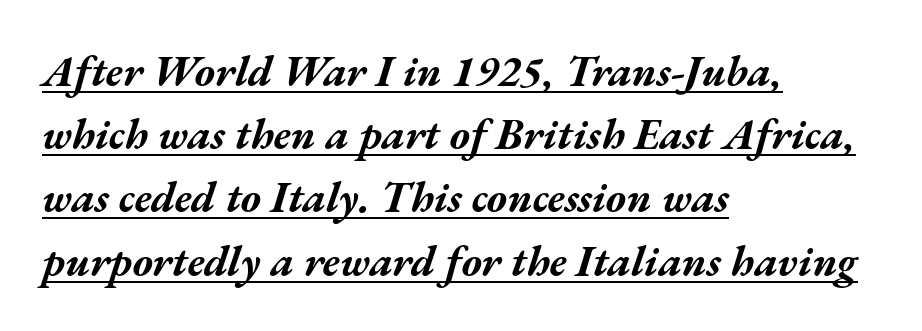
The image shows 43 px bold, wide type, italic (leaning right); set left-aligned, normal line spacing (1.47x), normal letter spacing, underlined; medium stroke contrast and a medium x-height.
